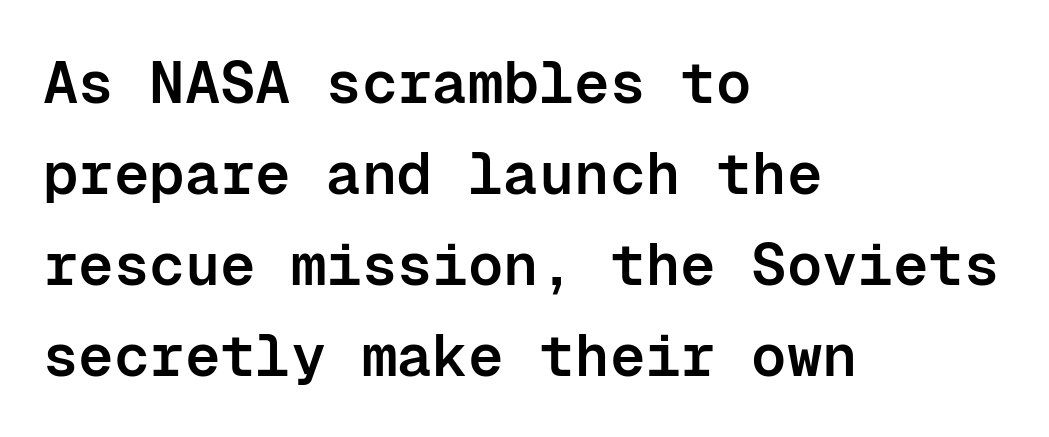
{"serif": "no", "italic": "no", "bold": "semi", "weight": "semibold", "width": "normal", "stroke_contrast": "low", "x_height": "medium", "monospaced": "yes", "underline": "no", "align": "left", "line_spacing": "normal", "line_spacing_ratio": 1.54, "letter_spacing": "normal", "letter_spacing_em": 0.0, "glyph_px": 59}
